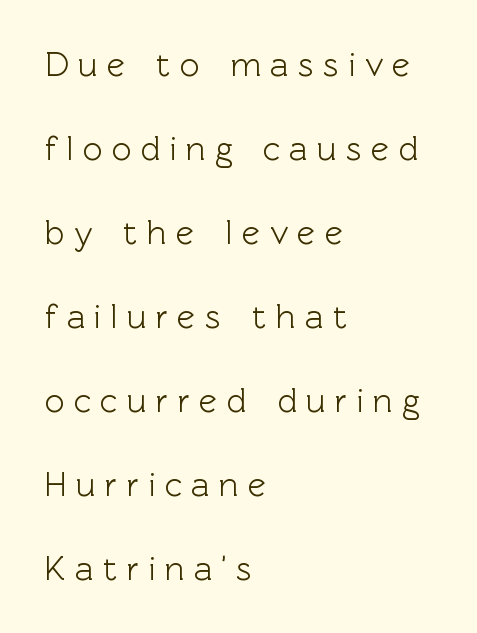
Q: Is the text italic (slanted)? A: No, it is upright.
Q: Is the typeface a serif or a sans-serif typeface? A: Sans-serif.
Q: Is the text underlined? A: No.
Q: How is the paragraph aligned? A: Left-aligned.
Q: Is the spacing between letters normal or unusually wide? A: Unusually wide.
Q: Is the spacing between lines tight, normal or loose? A: Loose.
Q: Width (condensed, normal, or wide)? A: Normal.
Q: x-height? A: Medium.
Q: Monospaced? A: No.
